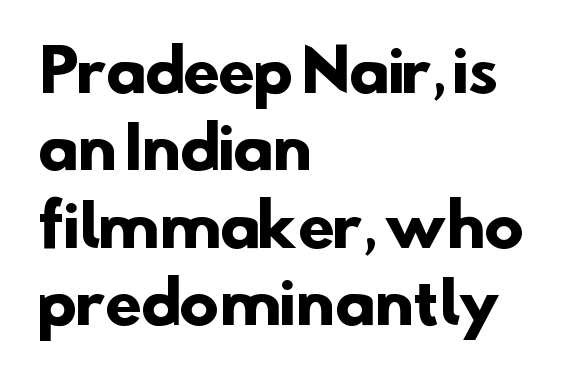
Does the leading feel generous? No, just average. Notice how thick the strokes are: this is what a full bold looks like. Inter-character spacing is left at the font's built-in metrics. The passage shown is typeset with a sans-serif family.
